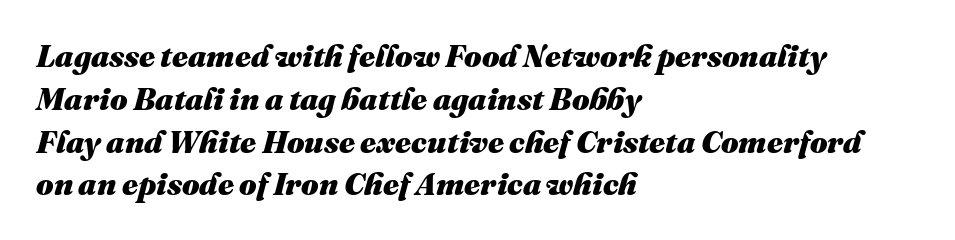
Q: Is the text bold? A: Yes.
Q: Is the text italic (slanted)? A: Yes, it leans right by about 16 degrees.
Q: Is the text underlined? A: No.
Q: How is the paragraph aligned? A: Left-aligned.
Q: Is the spacing between letters normal or unusually wide? A: Normal.
Q: Is the spacing between lines tight, normal or loose? A: Normal.
Q: Width (condensed, normal, or wide)? A: Normal.
Q: Stroke contrast? A: Medium.
Q: x-height? A: Medium.
Q: Monospaced? A: No.
